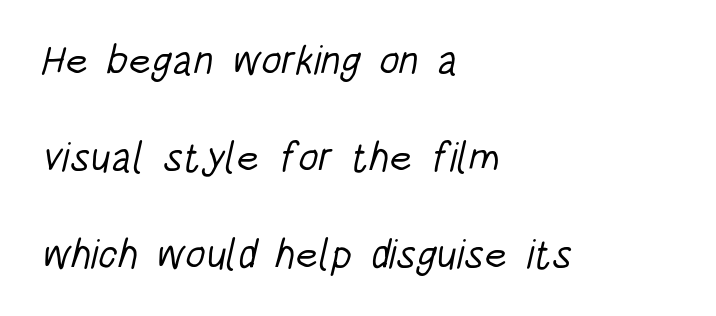
{"serif": "no", "bold": "no", "weight": "light", "width": "condensed", "stroke_contrast": "low", "x_height": "large", "monospaced": "no", "underline": "no", "align": "left", "line_spacing": "loose", "line_spacing_ratio": 2.36, "letter_spacing": "normal", "letter_spacing_em": 0.0, "glyph_px": 41}
